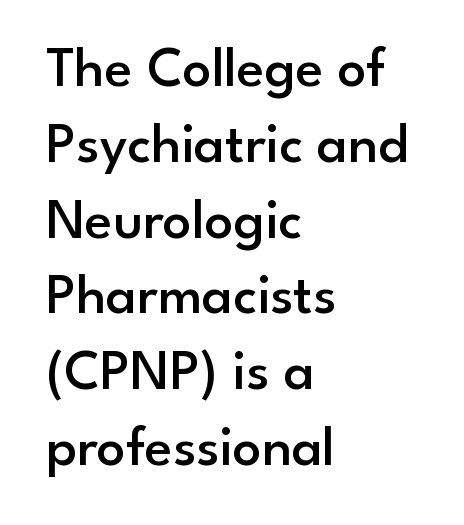
Italic? Not at all — the glyphs are vertical. Has an underline been added? It has not. Weight: semibold (demi). Alignment: flush left. This sample keeps an unexceptional amount of space between lines.
